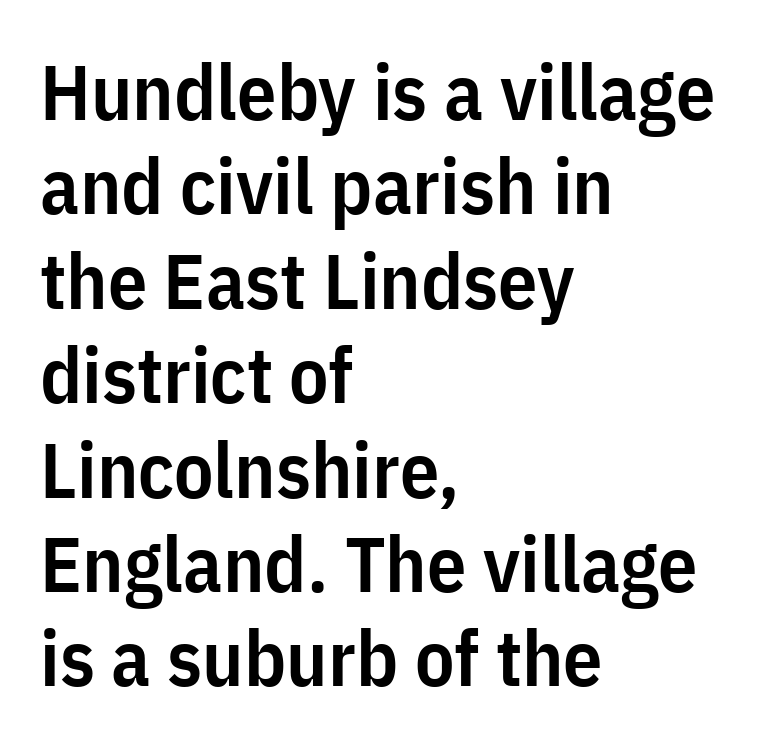
The image shows 78 px semibold, condensed sans-serif type, upright; set left-aligned, line spacing 1.21x, normal letter spacing, not underlined; low stroke contrast and a medium x-height.
